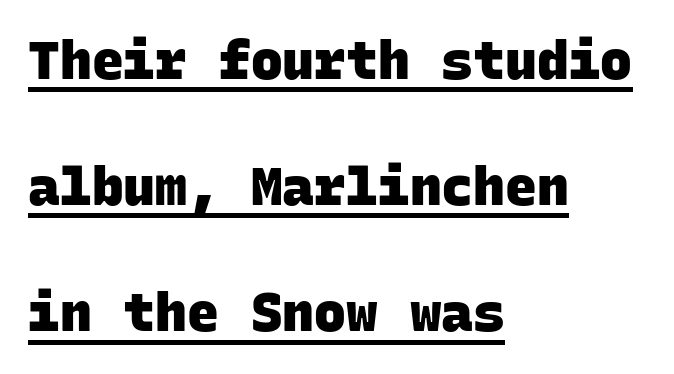
Honestly, the letter spacing is just normal — you wouldn't notice it. A full-strength bold gives these letters their thick strokes. The line-height multiplier appears high, well above default. Fixed-width glyphs throughout — classic coding-font behaviour. Short and long lines alike share a common starting point at left. The specimen includes a rule beneath the text block's lines.
